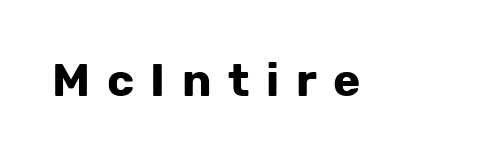
Q: Is the text bold? A: Yes.
Q: Is the text italic (slanted)? A: No, it is upright.
Q: Is the typeface a serif or a sans-serif typeface? A: Sans-serif.
Q: Is the text underlined? A: No.
Q: Is the spacing between letters normal or unusually wide? A: Unusually wide.
Q: Width (condensed, normal, or wide)? A: Normal.
Q: Stroke contrast? A: Low.
Q: x-height? A: Medium.
Q: Monospaced? A: No.
